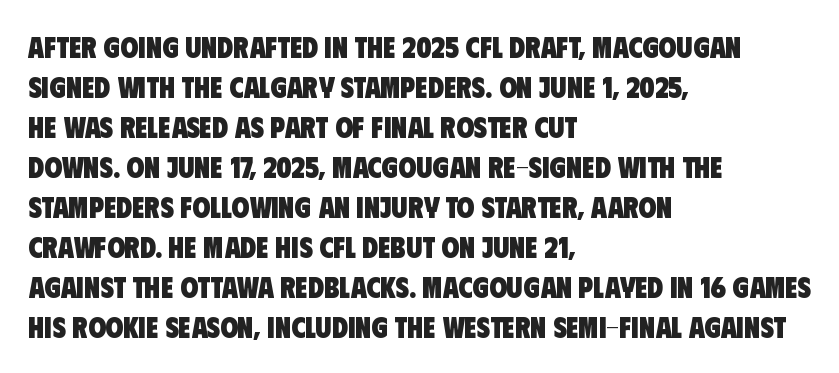
The image shows 29 px heavy, condensed sans-serif type; set left-aligned, normal line spacing (1.38x), normal letter spacing, not underlined; low stroke contrast and a large x-height.
